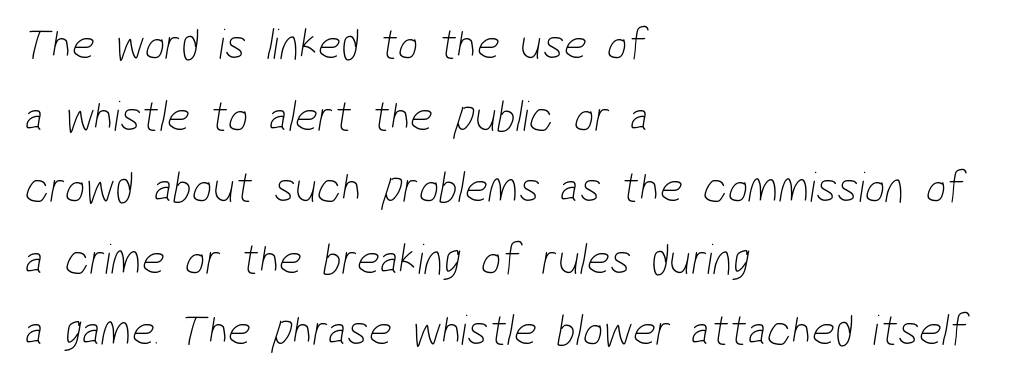
{"serif": "no", "bold": "no", "weight": "thin", "width": "condensed", "stroke_contrast": "low", "x_height": "medium", "monospaced": "no", "underline": "no", "align": "left", "line_spacing": "normal", "line_spacing_ratio": 1.59, "letter_spacing": "normal", "letter_spacing_em": 0.0, "glyph_px": 45}
